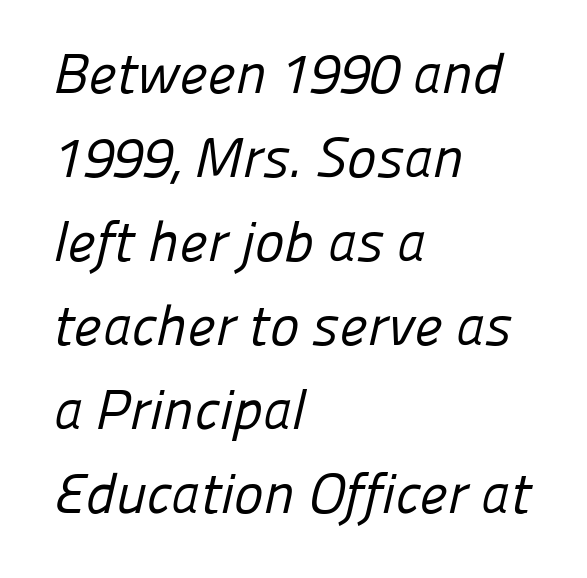
Q: Is the text bold? A: No.
Q: Is the typeface a serif or a sans-serif typeface? A: Sans-serif.
Q: Is the text underlined? A: No.
Q: How is the paragraph aligned? A: Left-aligned.
Q: Is the spacing between letters normal or unusually wide? A: Normal.
Q: Is the spacing between lines tight, normal or loose? A: Normal.
Q: Width (condensed, normal, or wide)? A: Normal.
Q: Stroke contrast? A: Low.
Q: x-height? A: Medium.
Q: Monospaced? A: No.
